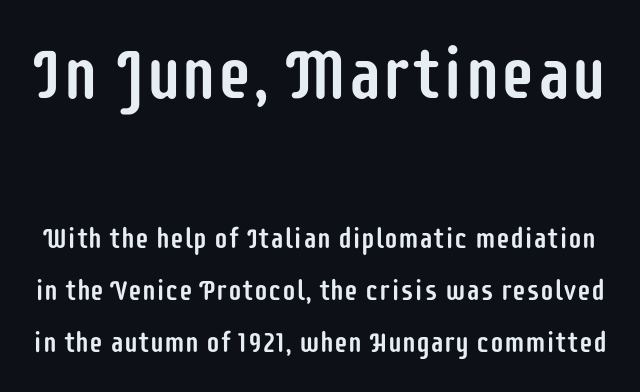
Q: Is the text italic (slanted)? A: No, it is upright.
Q: Is the typeface a serif or a sans-serif typeface? A: Sans-serif.
Q: Is the text underlined? A: No.
Q: Is the spacing between letters normal or unusually wide? A: Normal.
Q: Which block of text is set in a larger size, the first (top) or the second (bottom)? A: The first (top) one.
Q: Width (condensed, normal, or wide)? A: Condensed.
Q: Stroke contrast? A: Low.
Q: x-height? A: Large.
Q: Monospaced? A: No.
